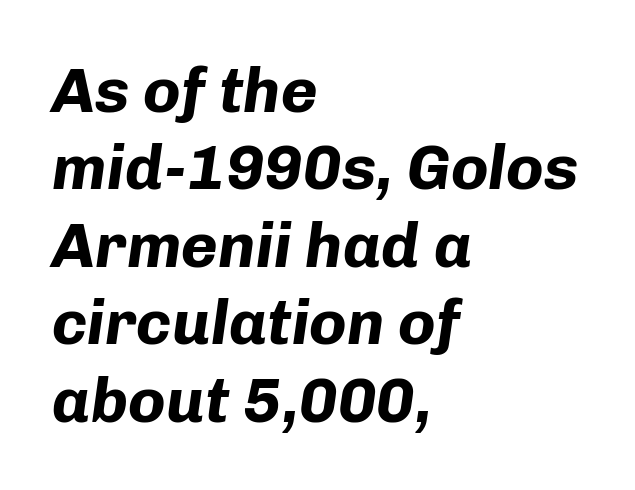
{"italic": "yes", "lean": "right", "slant_degrees": 8, "bold": "yes", "weight": "bold", "width": "normal", "stroke_contrast": "low", "x_height": "medium", "monospaced": "no", "underline": "no", "align": "left", "line_spacing_ratio": 1.23, "letter_spacing": "normal", "letter_spacing_em": 0.0, "glyph_px": 63}
